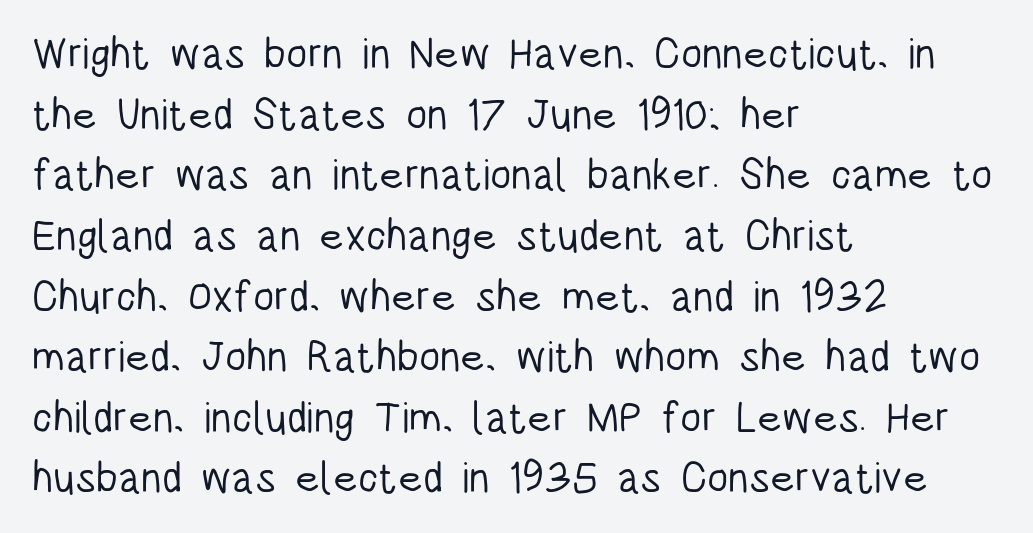
Q: Is the text bold? A: No.
Q: Is the text italic (slanted)? A: No, it is upright.
Q: Is the typeface a serif or a sans-serif typeface? A: Sans-serif.
Q: Is the text underlined? A: No.
Q: How is the paragraph aligned? A: Left-aligned.
Q: Is the spacing between letters normal or unusually wide? A: Normal.
Q: Is the spacing between lines tight, normal or loose? A: Normal.
Q: Width (condensed, normal, or wide)? A: Condensed.
Q: Stroke contrast? A: Low.
Q: x-height? A: Large.
Q: Monospaced? A: No.
